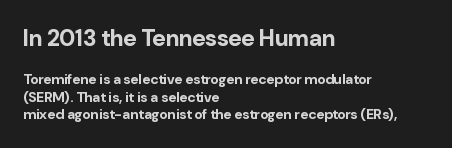
Q: Is the text bold? A: Yes.
Q: Is the text italic (slanted)? A: No, it is upright.
Q: Is the text underlined? A: No.
Q: How is the paragraph aligned? A: Left-aligned.
Q: Is the spacing between letters normal or unusually wide? A: Normal.
Q: Is the spacing between lines tight, normal or loose? A: Normal.
Q: Which block of text is set in a larger size, the first (top) or the second (bottom)? A: The first (top) one.
